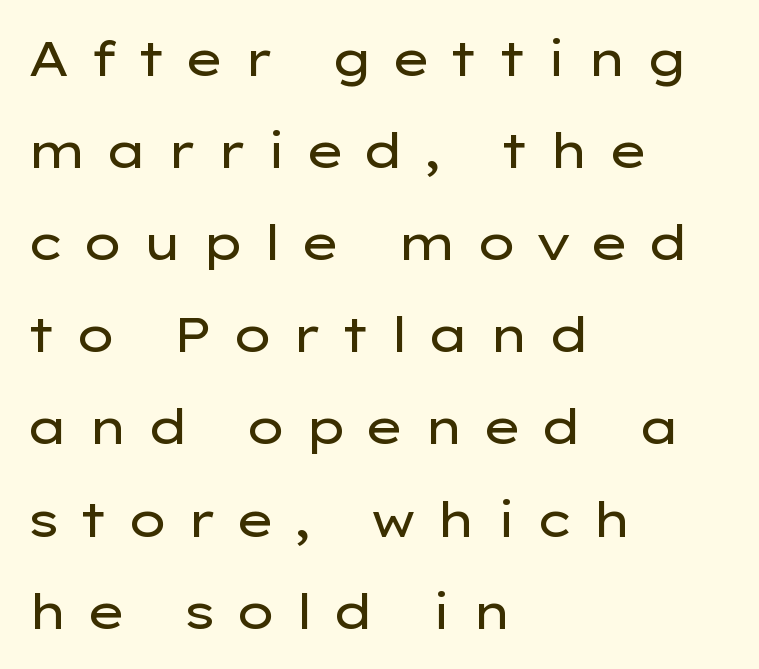
Q: Is the text bold? A: No.
Q: Is the text italic (slanted)? A: No, it is upright.
Q: Is the typeface a serif or a sans-serif typeface? A: Sans-serif.
Q: Is the text underlined? A: No.
Q: How is the paragraph aligned? A: Left-aligned.
Q: Is the spacing between letters normal or unusually wide? A: Unusually wide.
Q: Width (condensed, normal, or wide)? A: Wide.
Q: Stroke contrast? A: Low.
Q: x-height? A: Medium.
Q: Monospaced? A: No.
